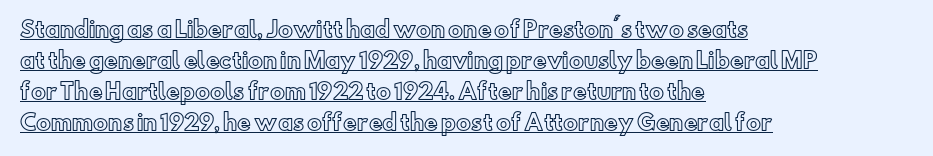
Italic: no, the glyphs are upright roman. The line texture is even and compact thanks to regular tracking. Notice how descenders clear the ascenders below comfortably — that's standard leading. The rendering anchors every line to the left-hand side. You can see a thin bar hugging the bottom of the glyphs.
